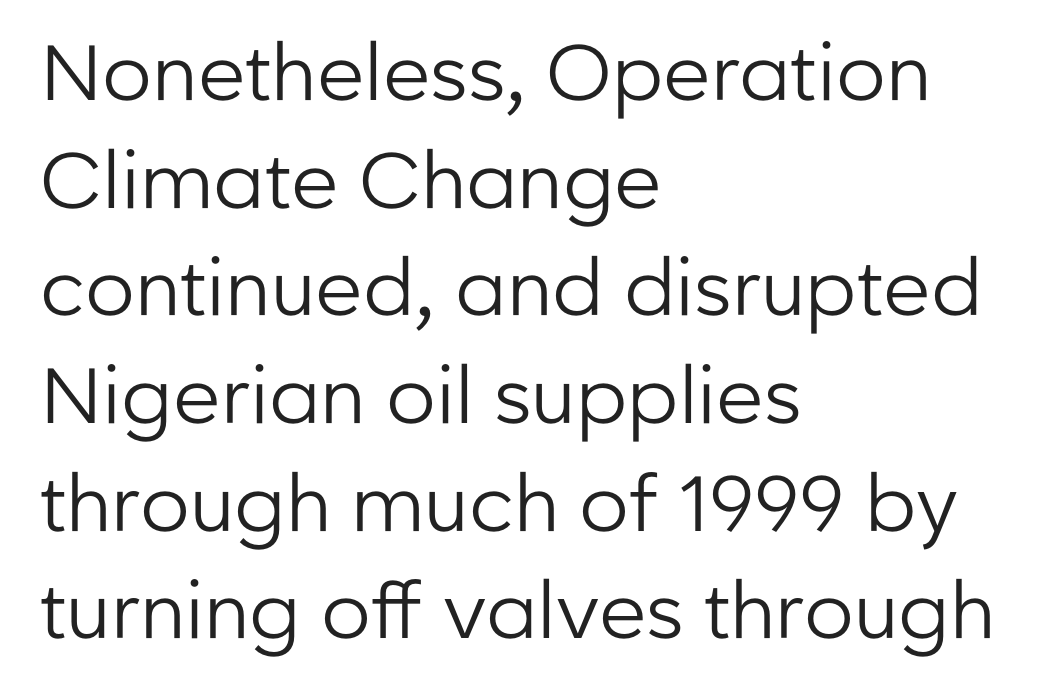
You could not count columns in this text — the font is proportionally spaced. This sample uses an upright cut, with every glyph sitting square on the baseline. Check the space under the baseline: it is left empty. All the whitespace from short lines collects on the right. Characters follow at the spacing the type designer built in.
